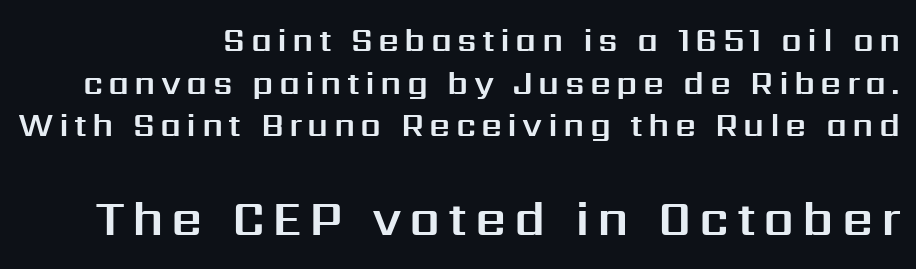
Q: Is the text italic (slanted)? A: No, it is upright.
Q: Is the typeface a serif or a sans-serif typeface? A: Sans-serif.
Q: Is the text underlined? A: No.
Q: How is the paragraph aligned? A: Right-aligned.
Q: Is the spacing between lines tight, normal or loose? A: Normal.
Q: Which block of text is set in a larger size, the first (top) or the second (bottom)? A: The second (bottom) one.
Q: Width (condensed, normal, or wide)? A: Normal.
Q: Stroke contrast? A: Medium.
Q: x-height? A: Medium.
Q: Monospaced? A: No.
